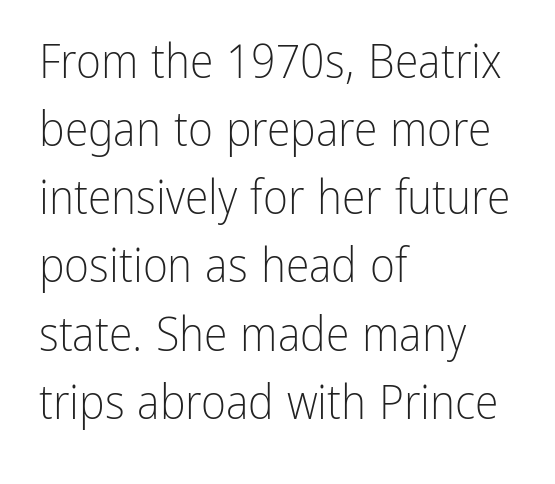
The foot of each line stays bare and open. What stands out about the letter spacing? Nothing — it is the standard amount. What kind of face is this? One without serifs — a sans. The typography opts for an upright posture over an oblique one.
